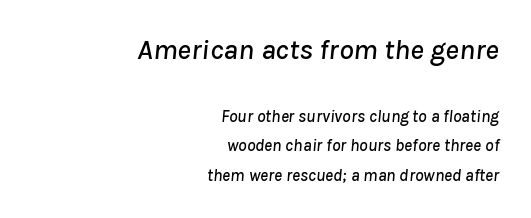
A typesetter would call this proportional, since set widths differ per character. Inter-character spacing is left at the font's built-in metrics. Horizontally, the lines are justified to the trailing edge only. Looking at the ascenders, they clearly lean. The face used here appears at its bigger size in the upper chunk. The foot of each line stays bare and open.
